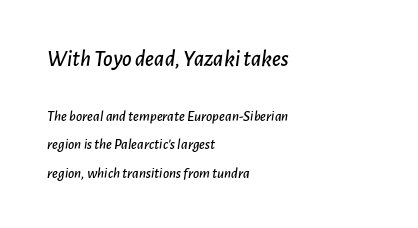
Q: Is the text italic (slanted)? A: Yes, it leans right by about 7 degrees.
Q: Is the text underlined? A: No.
Q: How is the paragraph aligned? A: Left-aligned.
Q: Is the spacing between letters normal or unusually wide? A: Normal.
Q: Which block of text is set in a larger size, the first (top) or the second (bottom)? A: The first (top) one.
